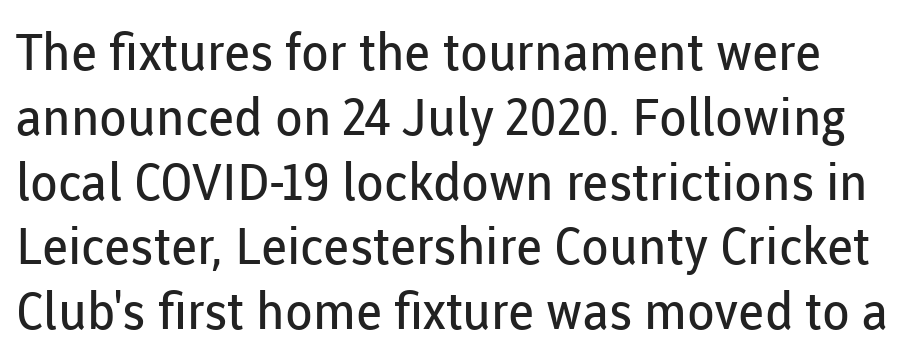
{"serif": "no", "italic": "no", "bold": "no", "weight": "regular", "width": "normal", "stroke_contrast": "low", "x_height": "medium", "monospaced": "no", "underline": "no", "line_spacing": "normal", "line_spacing_ratio": 1.27, "letter_spacing": "normal", "letter_spacing_em": 0.0, "glyph_px": 51}
